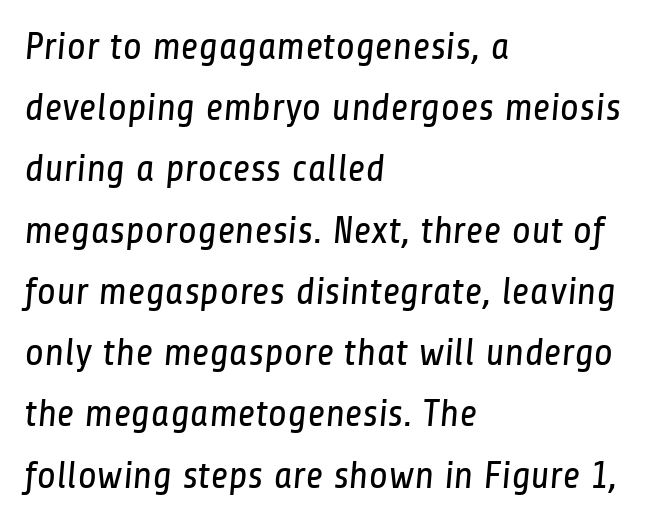
Heaviness? Minimal to ordinary, like unemphasized prose. Character widths vary here, with narrow letters taking less room than wide ones. The passage shown stacks its lines at a standard gap. A typesetter would call this zero additional tracking. Clear beneath every line of the passage. The characters display no serif detailing; their extremities are plain.
